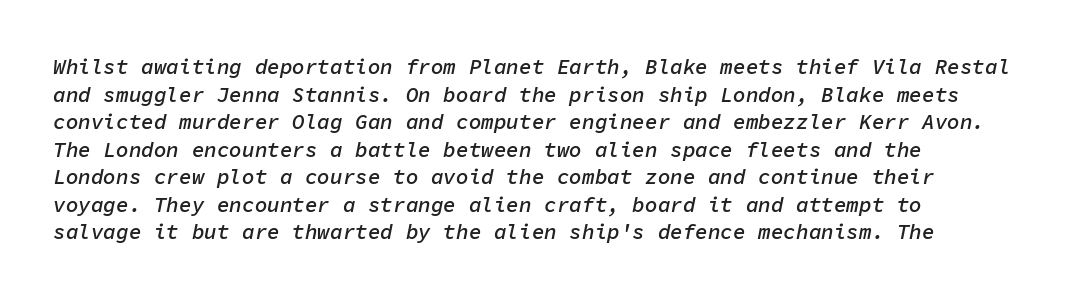
Emphasis by weight is partial: semibold. The text carries the slant typical of an italic or oblique font. Reading down the column, the eye jumps a familiar distance to each next line. The words here are not underlined. This rendering leaves character spacing at its baseline value.
